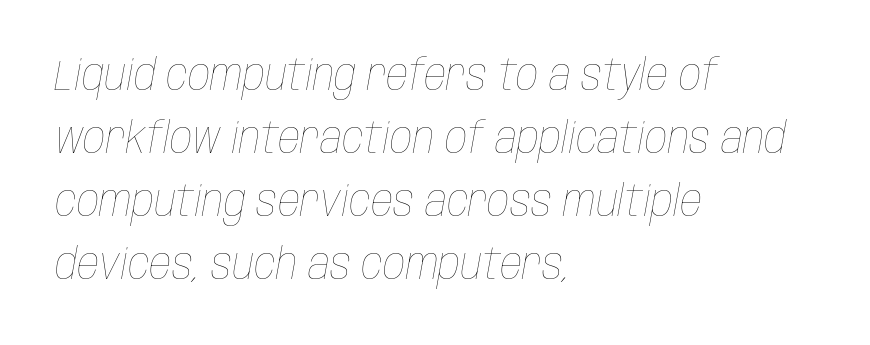
Q: Is the text bold? A: No.
Q: Is the text italic (slanted)? A: Yes, it leans right by about 10 degrees.
Q: Is the text underlined? A: No.
Q: How is the paragraph aligned? A: Left-aligned.
Q: Is the spacing between letters normal or unusually wide? A: Normal.
Q: Is the spacing between lines tight, normal or loose? A: Normal.
Q: Width (condensed, normal, or wide)? A: Condensed.
Q: Stroke contrast? A: Low.
Q: x-height? A: Large.
Q: Monospaced? A: No.
